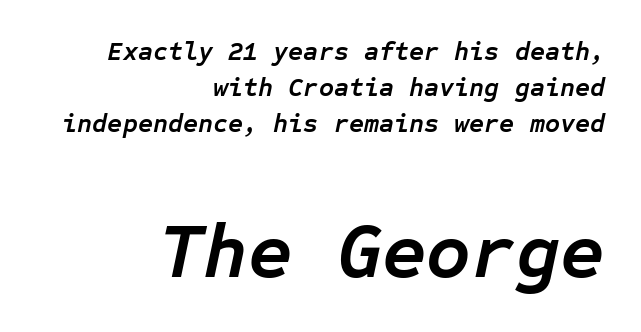
Q: Is the text bold? A: Yes.
Q: Is the text italic (slanted)? A: Yes, it leans right by about 12 degrees.
Q: Is the text underlined? A: No.
Q: How is the paragraph aligned? A: Right-aligned.
Q: Is the spacing between letters normal or unusually wide? A: Normal.
Q: Is the spacing between lines tight, normal or loose? A: Normal.
Q: Which block of text is set in a larger size, the first (top) or the second (bottom)? A: The second (bottom) one.
Q: Width (condensed, normal, or wide)? A: Normal.
Q: Stroke contrast? A: Low.
Q: x-height? A: Medium.
Q: Monospaced? A: Yes.
